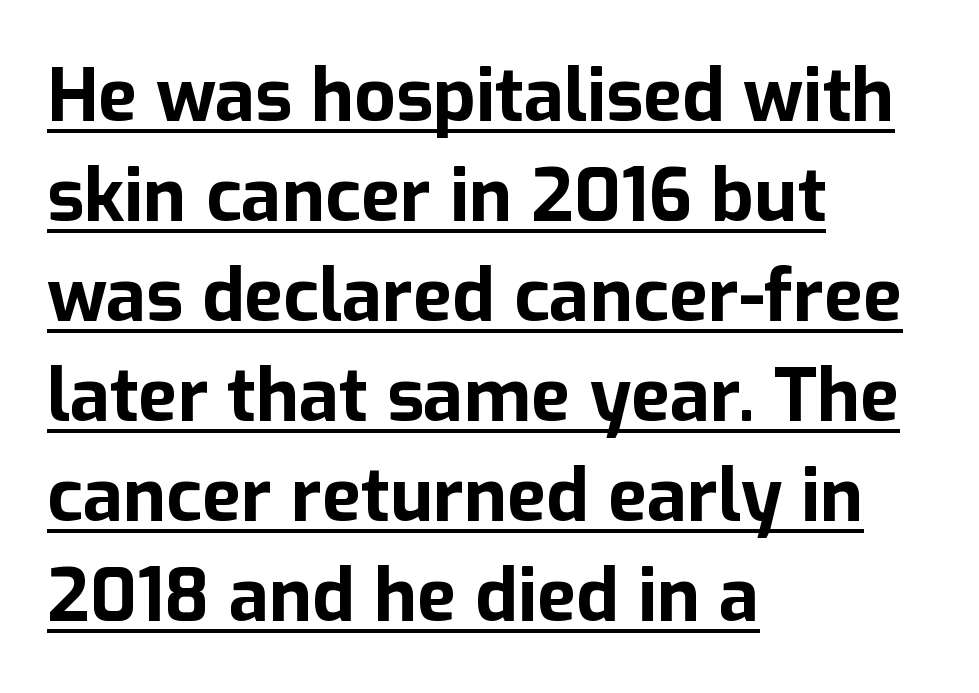
The image shows 73 px bold sans-serif type, upright; set left-aligned, normal line spacing (1.37x), normal letter spacing, underlined; low stroke contrast and a medium x-height.
